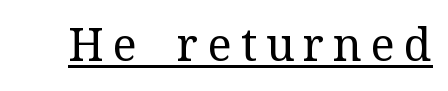
Think of a printed novel: that variable character pitch is what you see here. Counters stay open thanks to moderate or lighter strokes. Serif or sans? Serif — the stroke terminals have little feet. The face used here is rendered with a markedly widened letterfit. A typesetter would mark this as roman, not italic. Is there an underline? Yes — a line sits under the letters.
